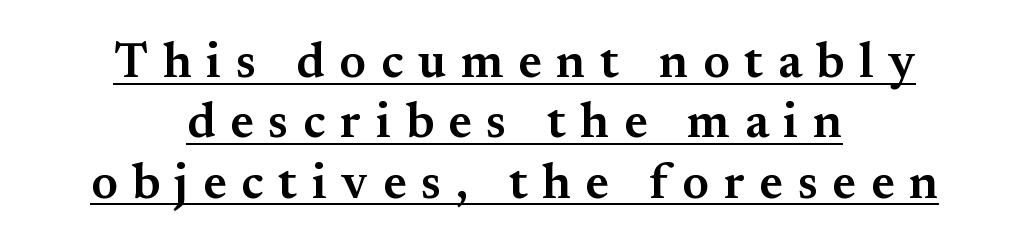
The image shows 49 px semibold serif type, upright; set centered, line spacing 1.23x, unusually wide letter spacing (+0.3 em), underlined; medium stroke contrast and a small x-height.
